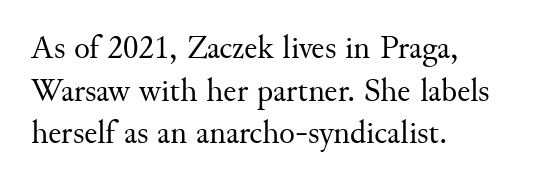
Q: Is the text bold? A: No.
Q: Is the text italic (slanted)? A: No, it is upright.
Q: Is the typeface a serif or a sans-serif typeface? A: Serif.
Q: Is the text underlined? A: No.
Q: How is the paragraph aligned? A: Left-aligned.
Q: Is the spacing between letters normal or unusually wide? A: Normal.
Q: Is the spacing between lines tight, normal or loose? A: Normal.
Q: Width (condensed, normal, or wide)? A: Normal.
Q: Stroke contrast? A: Medium.
Q: x-height? A: Small.
Q: Monospaced? A: No.
